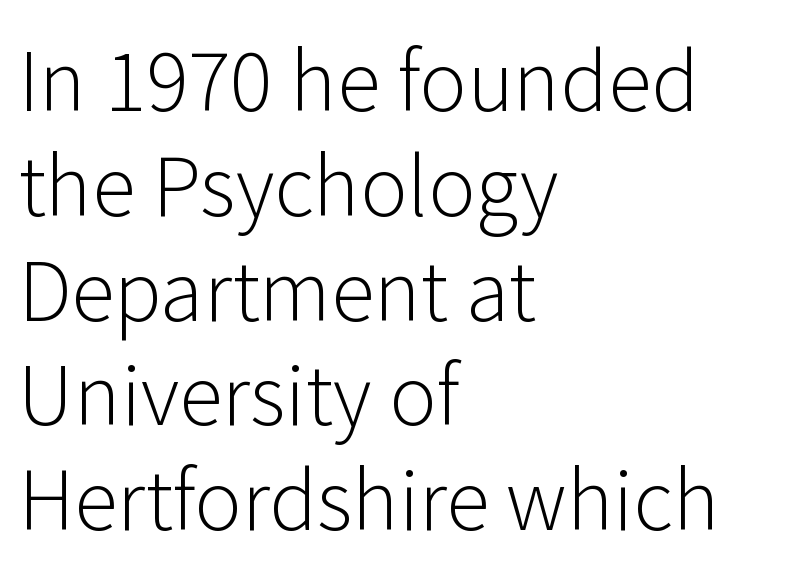
The image shows 80 px light sans-serif type, upright; set left-aligned, normal line spacing (1.31x), normal letter spacing, not underlined; low stroke contrast and a medium x-height.
